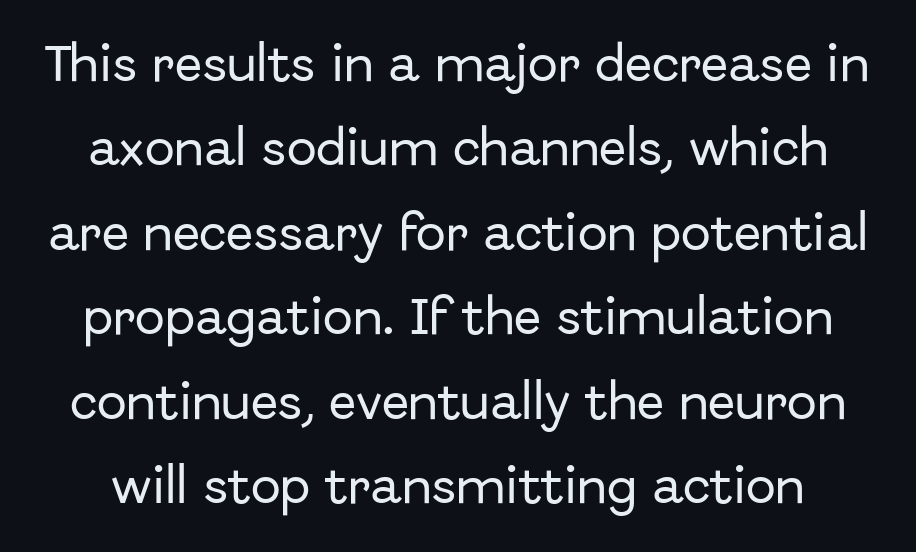
Short note: letters normally spaced. The rendering uses a large line-height, opening up the rows. Posture: straight, roman, zero tilt. Each letter keeps its own natural width here, so spacing adapts to shape. Anything drawn beneath the words? Only blank space.
